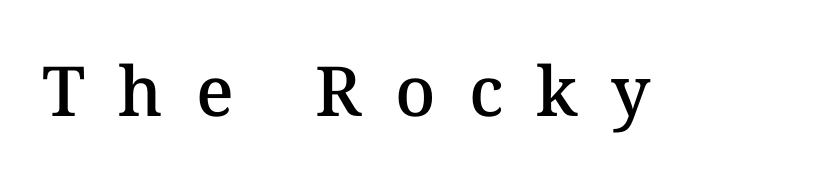
As a designer I'd log this as weight 600, semibold. Any mark beneath the type? The region is blank. Tall strokes in this sample are plumb rather than angled. There is plenty of visible air inserted between adjacent glyphs.
